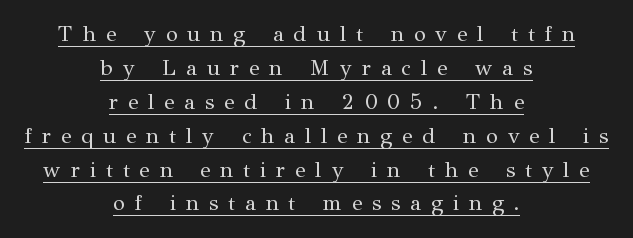
This rendering uses center alignment, leaving both contours irregular but symmetric. Tracking value appears strongly positive — letters spread wide. The font is comparable to plain body text, perhaps lighter. How would I describe the line gaps? Plain and ordinary.
